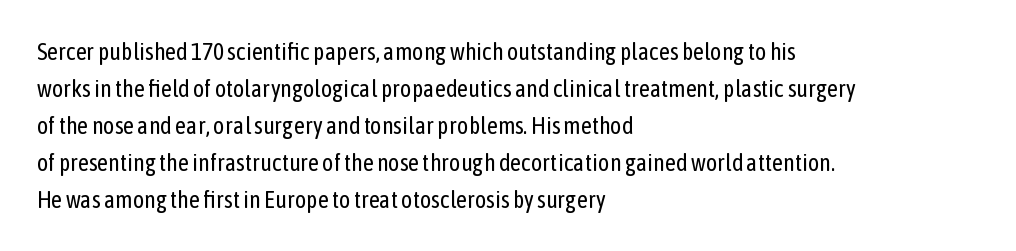
Q: Is the text bold? A: No.
Q: Is the text italic (slanted)? A: No, it is upright.
Q: Is the text underlined? A: No.
Q: How is the paragraph aligned? A: Left-aligned.
Q: Is the spacing between letters normal or unusually wide? A: Normal.
Q: Is the spacing between lines tight, normal or loose? A: Normal.
